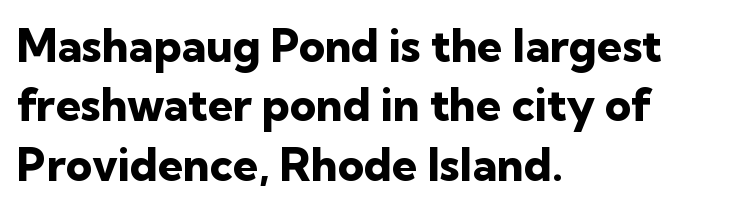
Q: Is the text bold? A: Yes.
Q: Is the text italic (slanted)? A: No, it is upright.
Q: Is the typeface a serif or a sans-serif typeface? A: Sans-serif.
Q: Is the text underlined? A: No.
Q: How is the paragraph aligned? A: Left-aligned.
Q: Is the spacing between letters normal or unusually wide? A: Normal.
Q: Is the spacing between lines tight, normal or loose? A: Normal.
Q: Width (condensed, normal, or wide)? A: Normal.
Q: Stroke contrast? A: Low.
Q: x-height? A: Medium.
Q: Monospaced? A: No.
